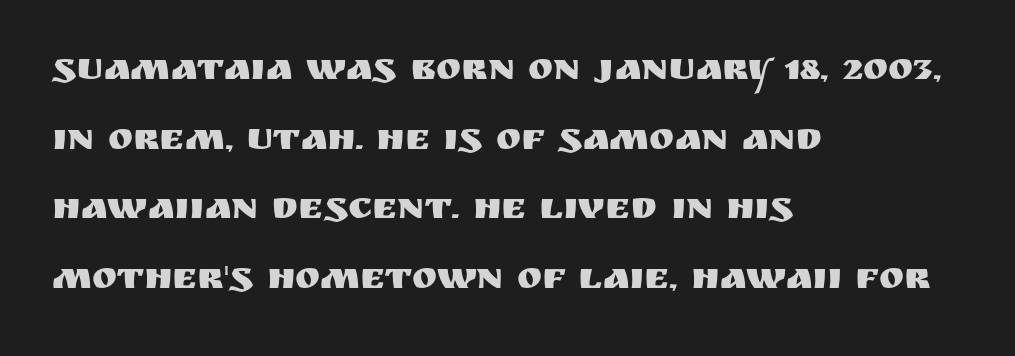
{"serif": "no", "italic": "no", "width": "normal", "stroke_contrast": "medium", "x_height": "large", "monospaced": "no", "underline": "no", "align": "left", "line_spacing_ratio": 1.83, "letter_spacing": "normal", "letter_spacing_em": 0.0, "glyph_px": 38}
